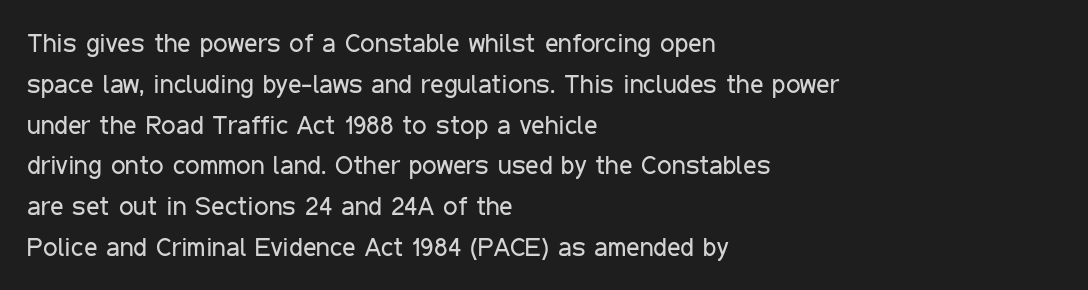
The image shows 26 px text type, upright; set left-aligned, normal line spacing (1.57x), normal letter spacing, not underlined.
